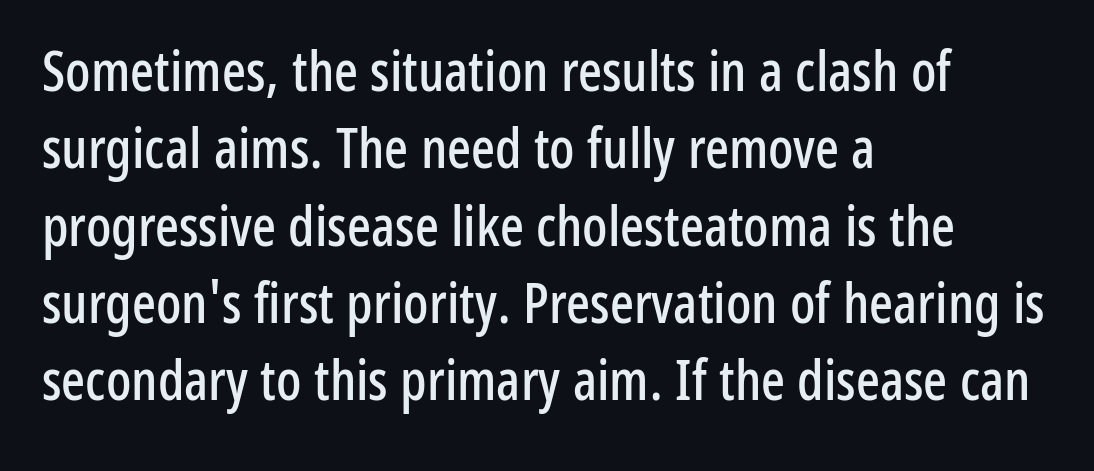
{"serif": "no", "italic": "no", "width": "condensed", "stroke_contrast": "low", "x_height": "medium", "monospaced": "no", "underline": "no", "align": "left", "line_spacing": "normal", "line_spacing_ratio": 1.38, "letter_spacing": "normal", "letter_spacing_em": 0.0, "glyph_px": 56}
